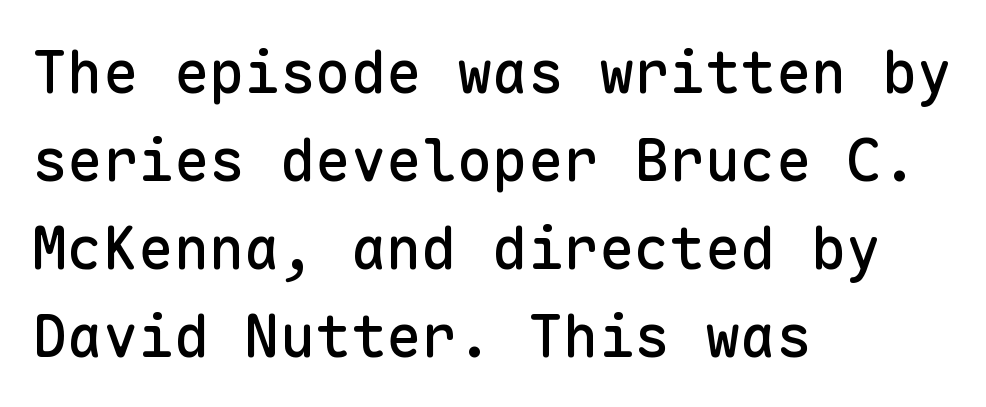
Q: Is the text italic (slanted)? A: No, it is upright.
Q: Is the typeface a serif or a sans-serif typeface? A: Sans-serif.
Q: Is the text underlined? A: No.
Q: How is the paragraph aligned? A: Left-aligned.
Q: Is the spacing between letters normal or unusually wide? A: Normal.
Q: Is the spacing between lines tight, normal or loose? A: Normal.
Q: Width (condensed, normal, or wide)? A: Normal.
Q: Stroke contrast? A: Low.
Q: x-height? A: Medium.
Q: Monospaced? A: Yes.
